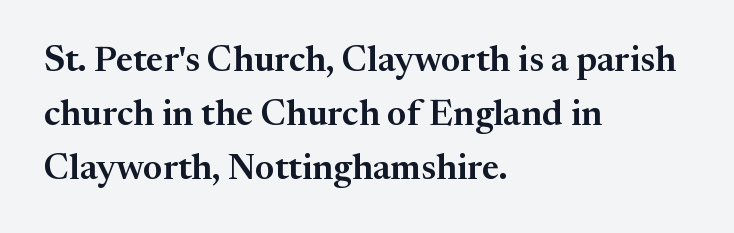
The image shows 36 px serif type, upright; set left-aligned, normal line spacing (1.5x), normal letter spacing, not underlined; medium stroke contrast and a medium x-height.
